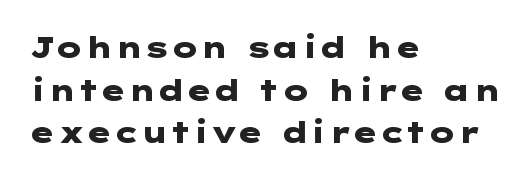
The image shows 29 px heavy, wide sans-serif type, upright; set left-aligned, normal line spacing (1.47x), normal letter spacing, not underlined; low stroke contrast and a medium x-height.
